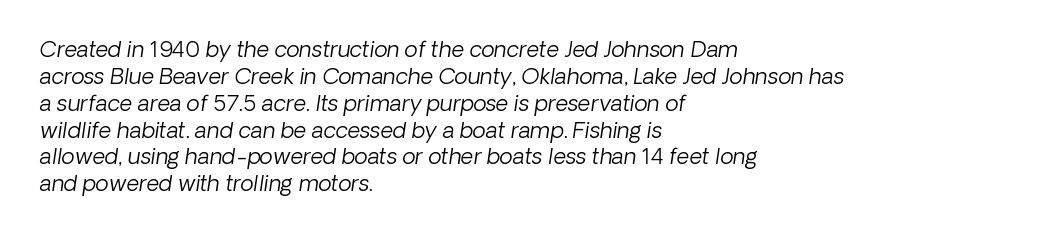
The image shows 22 px text type; set left-aligned, line spacing 1.22x, normal letter spacing, not underlined.
